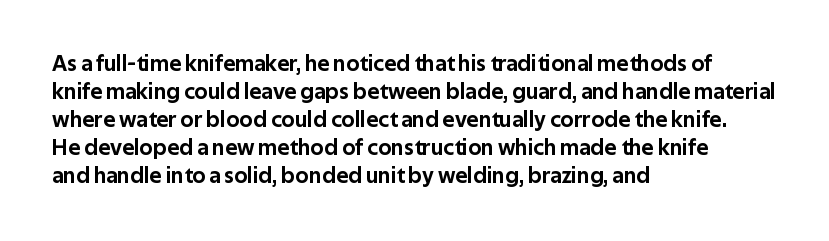
Q: Is the text italic (slanted)? A: No, it is upright.
Q: Is the text underlined? A: No.
Q: How is the paragraph aligned? A: Left-aligned.
Q: Is the spacing between letters normal or unusually wide? A: Normal.
